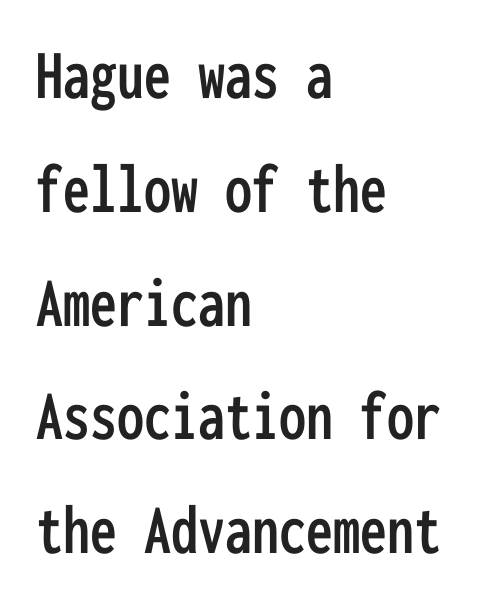
Q: Is the text italic (slanted)? A: No, it is upright.
Q: Is the typeface a serif or a sans-serif typeface? A: Sans-serif.
Q: Is the text underlined? A: No.
Q: How is the paragraph aligned? A: Left-aligned.
Q: Is the spacing between letters normal or unusually wide? A: Normal.
Q: Is the spacing between lines tight, normal or loose? A: Normal.
Q: Width (condensed, normal, or wide)? A: Condensed.
Q: Stroke contrast? A: Low.
Q: x-height? A: Medium.
Q: Monospaced? A: Yes.
